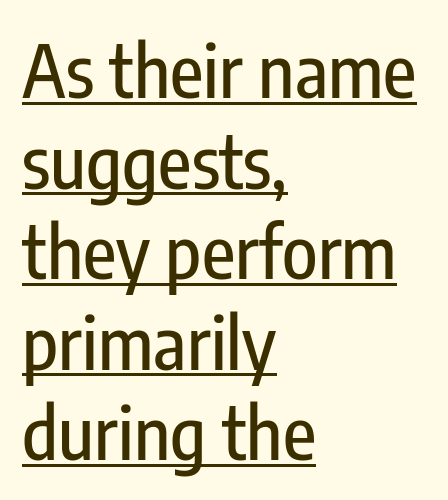
Q: Is the text italic (slanted)? A: No, it is upright.
Q: Is the typeface a serif or a sans-serif typeface? A: Sans-serif.
Q: Is the text underlined? A: Yes.
Q: How is the paragraph aligned? A: Left-aligned.
Q: Is the spacing between letters normal or unusually wide? A: Normal.
Q: Width (condensed, normal, or wide)? A: Condensed.
Q: Stroke contrast? A: Low.
Q: x-height? A: Medium.
Q: Monospaced? A: No.
